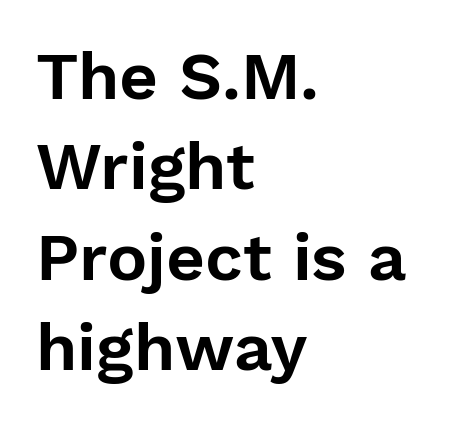
Q: Is the text italic (slanted)? A: No, it is upright.
Q: Is the typeface a serif or a sans-serif typeface? A: Sans-serif.
Q: Is the text underlined? A: No.
Q: How is the paragraph aligned? A: Left-aligned.
Q: Is the spacing between letters normal or unusually wide? A: Normal.
Q: Is the spacing between lines tight, normal or loose? A: Normal.
Q: Width (condensed, normal, or wide)? A: Normal.
Q: Stroke contrast? A: Low.
Q: x-height? A: Medium.
Q: Monospaced? A: No.
